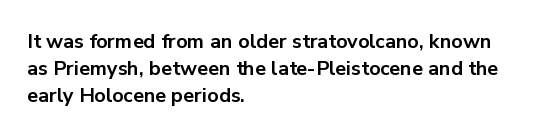
The image shows 20 px bold type, upright; set left-aligned, normal line spacing (1.34x), normal letter spacing, not underlined.
